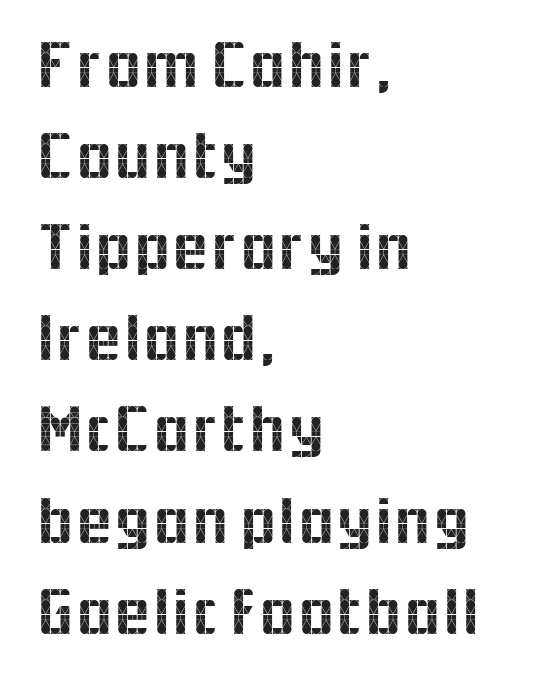
{"serif": "no", "italic": "no", "width": "normal", "x_height": "medium", "monospaced": "no", "underline": "no", "align": "left", "line_spacing": "normal", "line_spacing_ratio": 1.34, "letter_spacing": "normal", "letter_spacing_em": 0.0, "glyph_px": 68}
